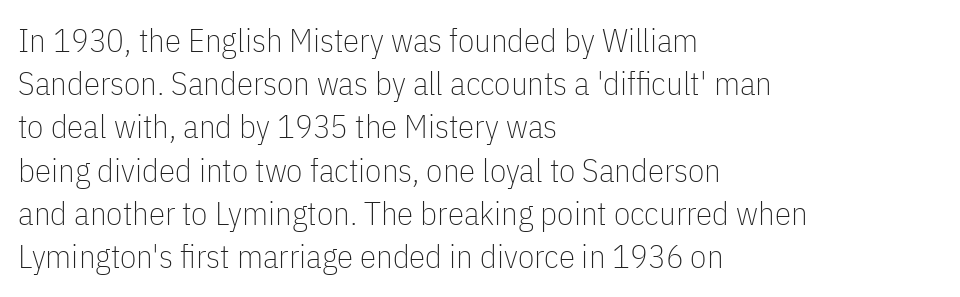
Q: Is the text bold? A: No.
Q: Is the text italic (slanted)? A: No, it is upright.
Q: Is the typeface a serif or a sans-serif typeface? A: Sans-serif.
Q: Is the text underlined? A: No.
Q: How is the paragraph aligned? A: Left-aligned.
Q: Is the spacing between letters normal or unusually wide? A: Normal.
Q: Is the spacing between lines tight, normal or loose? A: Normal.
Q: Width (condensed, normal, or wide)? A: Condensed.
Q: Stroke contrast? A: Low.
Q: x-height? A: Medium.
Q: Monospaced? A: No.
